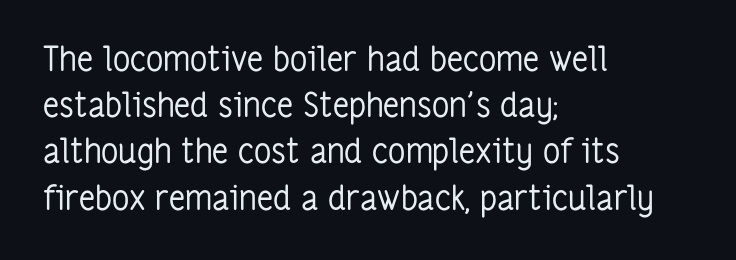
{"serif": "no", "italic": "no", "bold": "no", "weight": "regular", "width": "condensed", "stroke_contrast": "low", "x_height": "medium", "monospaced": "no", "underline": "no", "align": "left", "line_spacing": "normal", "line_spacing_ratio": 1.36, "letter_spacing": "normal", "letter_spacing_em": 0.0, "glyph_px": 34}
